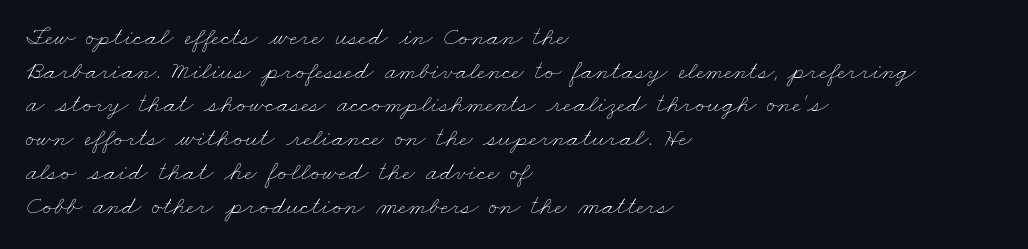
Q: Is the text bold? A: No.
Q: Is the text underlined? A: No.
Q: How is the paragraph aligned? A: Left-aligned.
Q: Is the spacing between letters normal or unusually wide? A: Normal.
Q: Is the spacing between lines tight, normal or loose? A: Normal.
